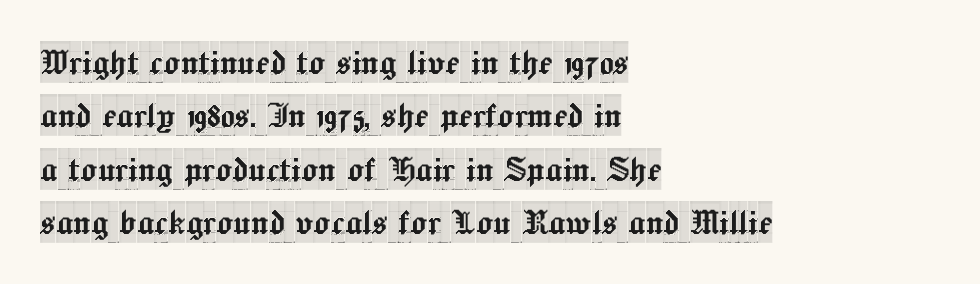
Q: Is the text italic (slanted)? A: No, it is upright.
Q: Is the typeface a serif or a sans-serif typeface? A: Serif.
Q: Is the text underlined? A: No.
Q: How is the paragraph aligned? A: Left-aligned.
Q: Is the spacing between letters normal or unusually wide? A: Normal.
Q: Is the spacing between lines tight, normal or loose? A: Normal.
Q: Width (condensed, normal, or wide)? A: Condensed.
Q: x-height? A: Large.
Q: Monospaced? A: No.
